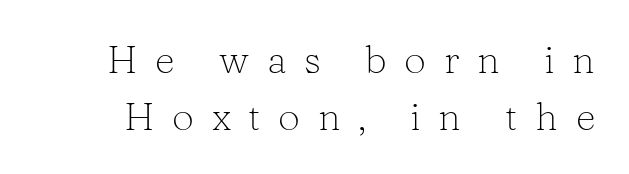
The passage shown is typed in a proportional face where columns would drift. Old-style or modern, the face here clearly has serifs. Quick note: not italic, upright. Vertically, the passage feels balanced, rows spaced as you'd expect.
